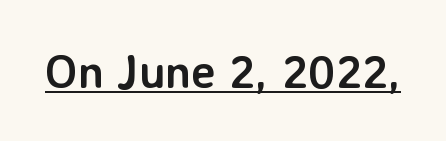
{"serif": "no", "italic": "no", "bold": "yes", "weight": "semibold", "width": "normal", "stroke_contrast": "low", "x_height": "medium", "monospaced": "no", "underline": "yes", "letter_spacing": "normal", "letter_spacing_em": 0.0, "glyph_px": 47}
